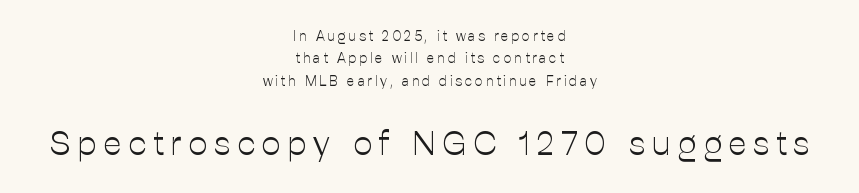
{"serif": "no", "italic": "no", "bold": "no", "weight": "light", "width": "normal", "stroke_contrast": "low", "x_height": "medium", "monospaced": "no", "underline": "no", "align": "center", "line_spacing": "normal", "line_spacing_ratio": 1.6, "letter_spacing": "wide", "letter_spacing_em": 0.2, "larger_block": "second", "size_ratio": 2.43, "glyph_px": 34}
